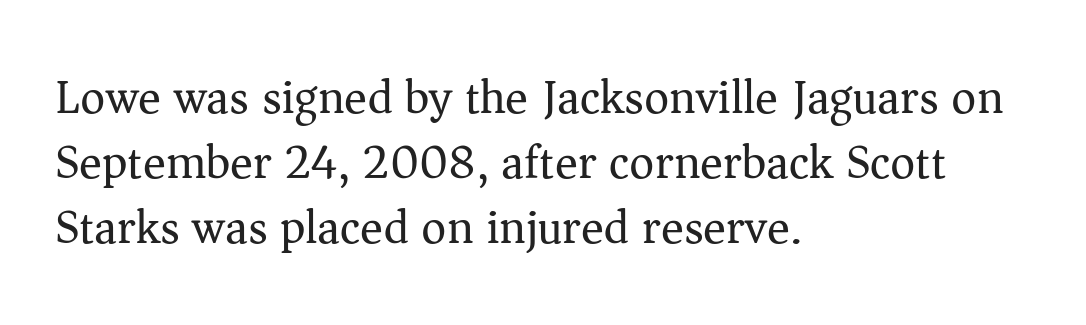
Interline gaps are of average width in this sample. The designer went with a serif here, giving each stem small feet. Heaviness? Minimal to ordinary, like unemphasized prose. Words float on clear page, feet unadorned. The passage shown is typed in a proportional face where columns would drift. Nothing unusual about the tracking: characters are spaced as the font intends.
